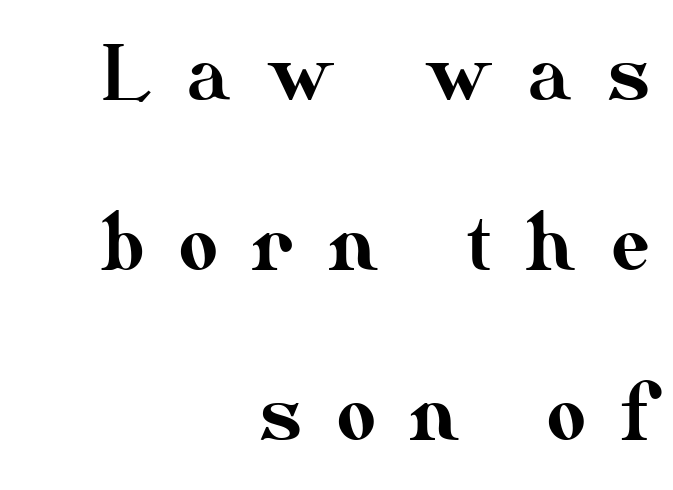
Someone cranked the tracking dial way up on this one. Think of a printed novel: that variable character pitch is what you see here. No italicization has been applied; the sample stays upright. Descenders hang freely into open space.
